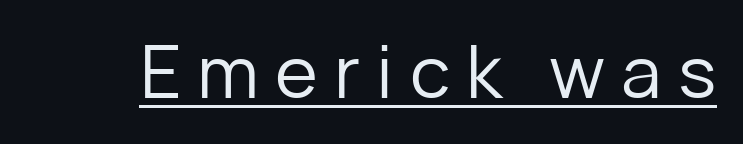
Q: Is the text bold? A: No.
Q: Is the text italic (slanted)? A: No, it is upright.
Q: Is the typeface a serif or a sans-serif typeface? A: Sans-serif.
Q: Is the text underlined? A: Yes.
Q: Is the spacing between letters normal or unusually wide? A: Unusually wide.
Q: Width (condensed, normal, or wide)? A: Normal.
Q: Stroke contrast? A: Low.
Q: x-height? A: Medium.
Q: Monospaced? A: No.
